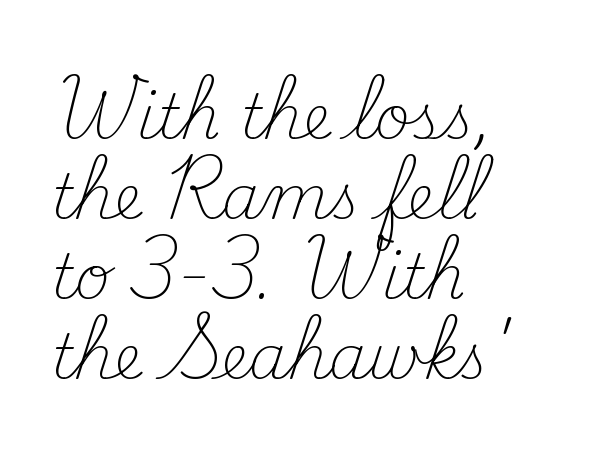
The image shows 61 px light serif type; set left-aligned, normal line spacing (1.31x), normal letter spacing, not underlined; medium stroke contrast and a small x-height.
